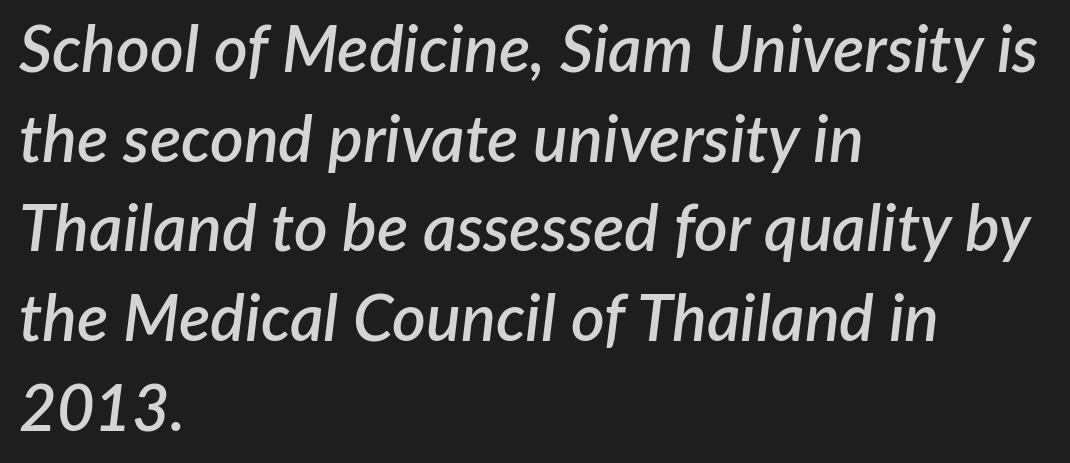
{"italic": "yes", "lean": "right", "slant_degrees": 7, "bold": "semi", "weight": "semibold", "width": "normal", "stroke_contrast": "low", "x_height": "medium", "monospaced": "no", "underline": "no", "align": "left", "line_spacing": "normal", "line_spacing_ratio": 1.38, "letter_spacing": "normal", "letter_spacing_em": 0.0, "glyph_px": 65}
